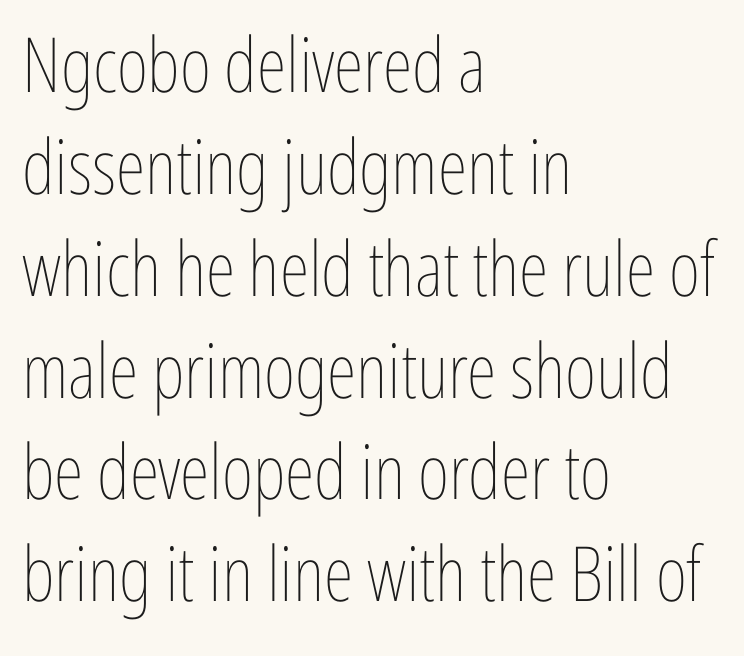
{"italic": "no", "bold": "no", "weight": "thin", "width": "condensed", "stroke_contrast": "low", "x_height": "medium", "monospaced": "no", "underline": "no", "align": "left", "line_spacing": "normal", "line_spacing_ratio": 1.34, "letter_spacing": "normal", "letter_spacing_em": 0.0, "glyph_px": 76}
